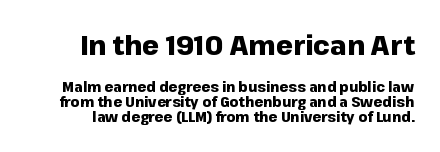
This is heavy type, rendered in bold. The block sitting higher on the canvas is the one with enlarged characters. Horizontal bands of white between lines are thin slivers. Bare-footed words on every line. When letters stand straight like this, we call the style roman or upright.
